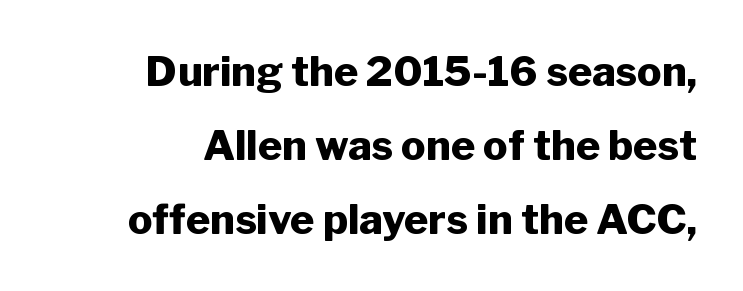
The font family rendered here belongs to the sans-serif group. Any mark beneath the type? The region is blank. Typeset ragged left — the right edge is the straight one. Here the designer chose a conventional face with non-uniform glyph widths.
